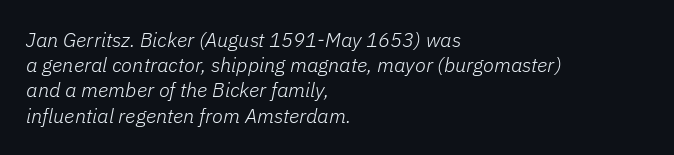
{"italic": "yes", "lean": "right", "slant_degrees": 11, "bold": "no", "underline": "no", "align": "left", "line_spacing": "normal", "line_spacing_ratio": 1.26, "letter_spacing": "normal", "letter_spacing_em": 0.0, "glyph_px": 20}
